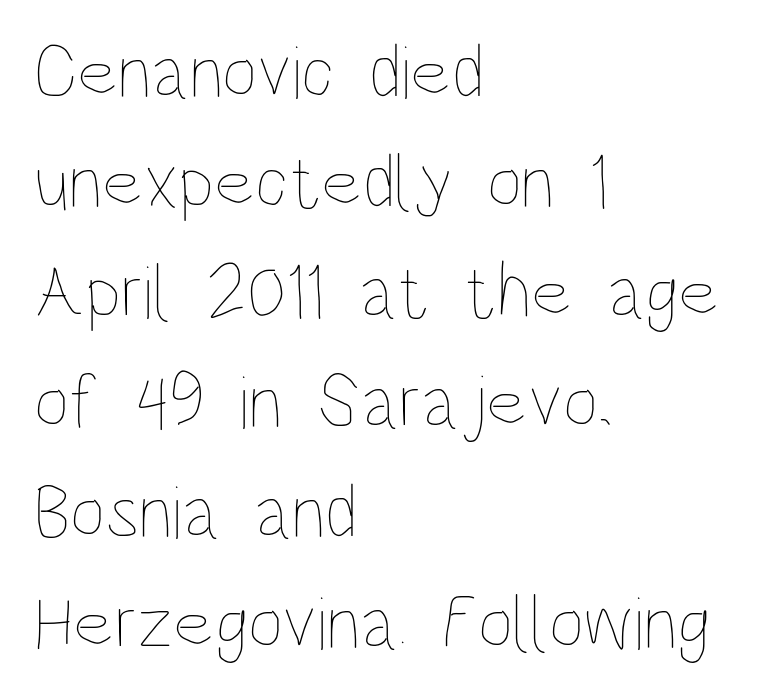
Q: Is the text bold? A: No.
Q: Is the text italic (slanted)? A: No, it is upright.
Q: Is the text underlined? A: No.
Q: How is the paragraph aligned? A: Left-aligned.
Q: Is the spacing between letters normal or unusually wide? A: Normal.
Q: Is the spacing between lines tight, normal or loose? A: Normal.
Q: Width (condensed, normal, or wide)? A: Condensed.
Q: Stroke contrast? A: Low.
Q: x-height? A: Large.
Q: Monospaced? A: No.
